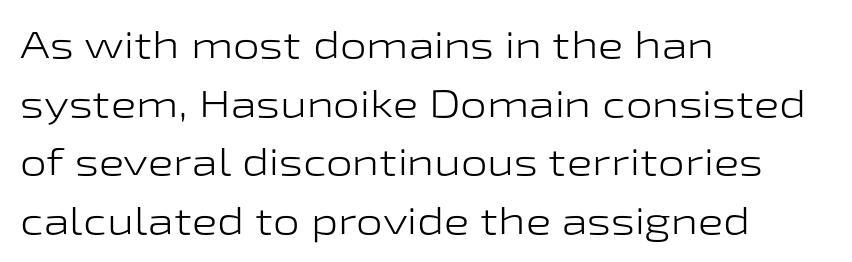
The image shows 38 px light, wide sans-serif type, upright; set left-aligned, normal line spacing (1.54x), normal letter spacing, not underlined; low stroke contrast and a medium x-height.
